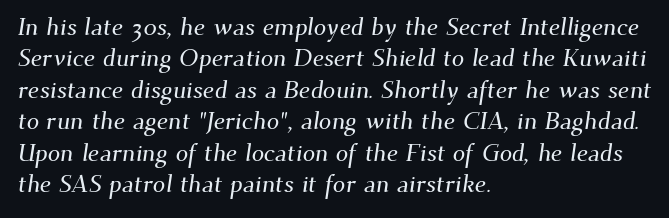
Q: Is the text underlined? A: No.
Q: How is the paragraph aligned? A: Left-aligned.
Q: Is the spacing between letters normal or unusually wide? A: Normal.
Q: Is the spacing between lines tight, normal or loose? A: Normal.
